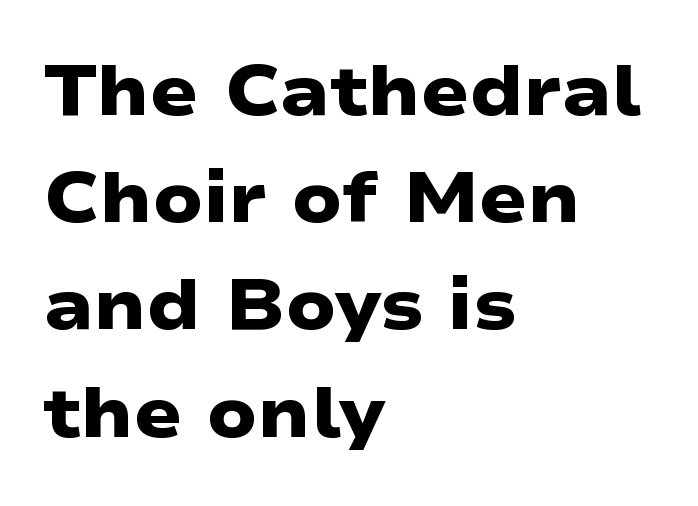
{"serif": "no", "bold": "yes", "weight": "heavy", "width": "wide", "stroke_contrast": "low", "x_height": "medium", "monospaced": "no", "underline": "no", "align": "left", "line_spacing": "normal", "line_spacing_ratio": 1.51, "letter_spacing": "normal", "letter_spacing_em": 0.0, "glyph_px": 71}
